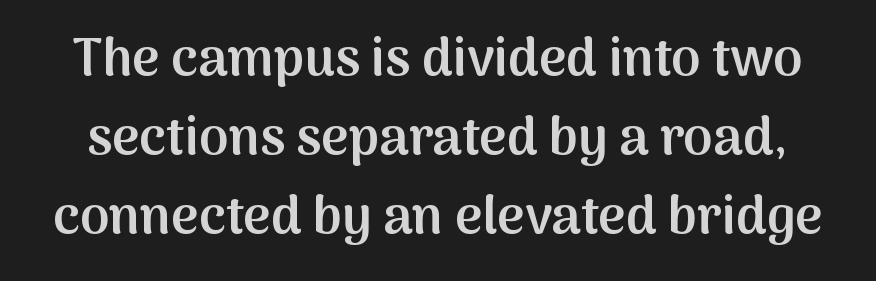
Note the varied advance widths — an 'i' is clearly narrower than an 'm'. Interline gaps are of average width in this sample. Is this a sans? Yes — the strokes have no serifs. The letters are semibold — heavier than regular but short of a full bold. The zone under the glyphs is completely vacant. Characters follow at the spacing the type designer built in.
